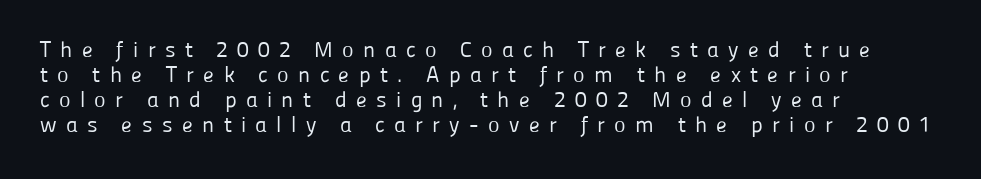
The image shows 22 px text type, upright; set left-aligned, tight line spacing (1.14x), unusually wide letter spacing (+0.42 em), not underlined.
